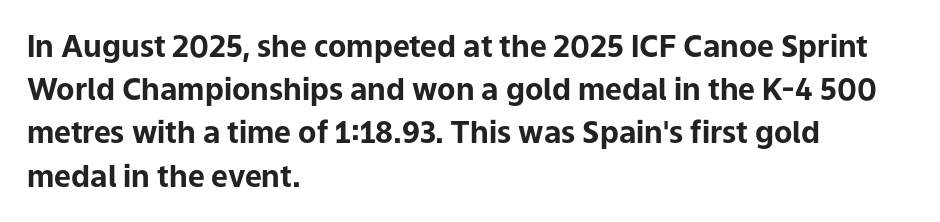
Q: Is the text bold? A: Yes.
Q: Is the text italic (slanted)? A: No, it is upright.
Q: Is the typeface a serif or a sans-serif typeface? A: Sans-serif.
Q: Is the text underlined? A: No.
Q: How is the paragraph aligned? A: Left-aligned.
Q: Is the spacing between letters normal or unusually wide? A: Normal.
Q: Is the spacing between lines tight, normal or loose? A: Normal.
Q: Width (condensed, normal, or wide)? A: Normal.
Q: Stroke contrast? A: Low.
Q: x-height? A: Medium.
Q: Monospaced? A: No.
